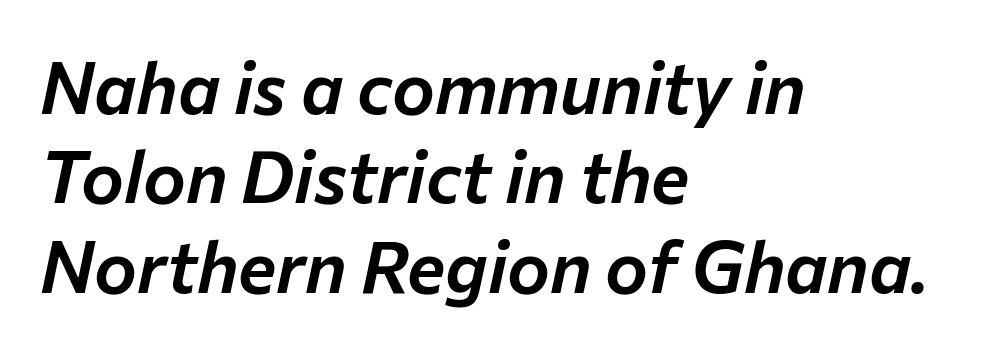
Layout note: lines flush left. Proportional: the letters do not fall into vertical columns. There is no visible air inserted between adjacent glyphs. Italic? Definitely — the glyphs are oblique.
